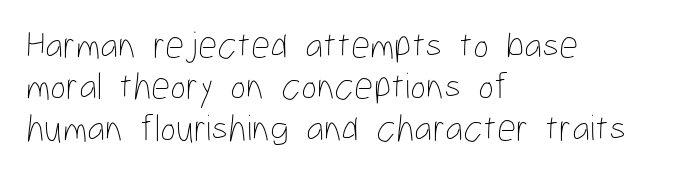
The tracking reads as untouched default to a designer's eye. Descender tails drop into unmarked territory. This sample has the flowing, uneven cadence of proportional lettering. Vertical spacing — tight.
